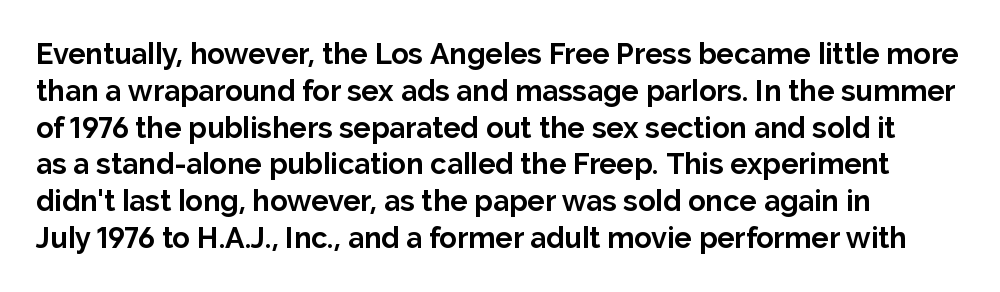
Q: Is the text bold? A: Yes.
Q: Is the text italic (slanted)? A: No, it is upright.
Q: Is the typeface a serif or a sans-serif typeface? A: Sans-serif.
Q: Is the text underlined? A: No.
Q: How is the paragraph aligned? A: Left-aligned.
Q: Is the spacing between letters normal or unusually wide? A: Normal.
Q: Is the spacing between lines tight, normal or loose? A: Normal.
Q: Width (condensed, normal, or wide)? A: Normal.
Q: Stroke contrast? A: Low.
Q: x-height? A: Medium.
Q: Monospaced? A: No.
